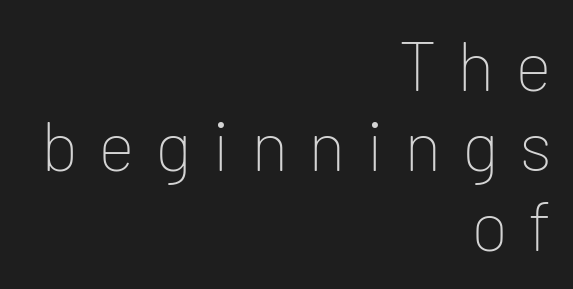
The image shows 70 px thin sans-serif type, upright; set right-aligned, tight line spacing (1.14x), unusually wide letter spacing (+0.29 em), not underlined; low stroke contrast and a medium x-height.
